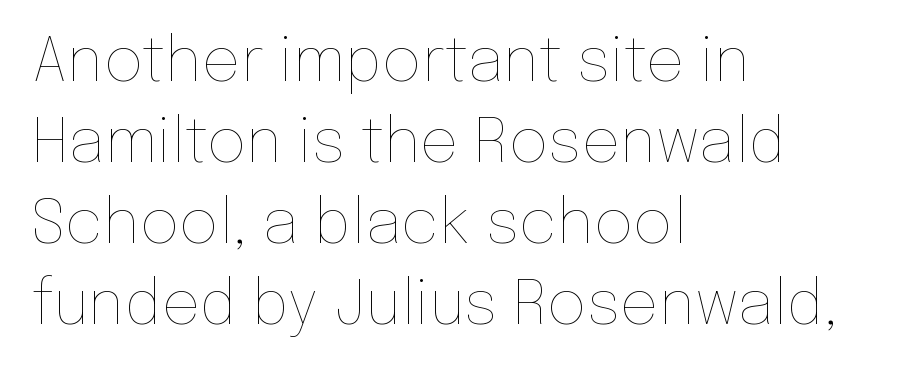
The image shows 61 px thin type, upright; set left-aligned, normal line spacing (1.33x), normal letter spacing, not underlined; low stroke contrast and a medium x-height.
